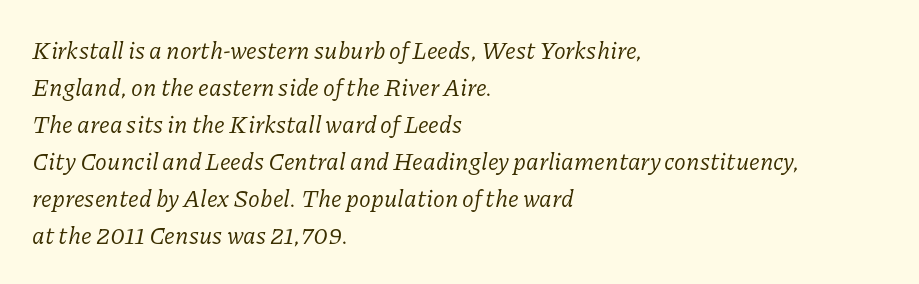
The image shows 24 px text type, italic (leaning right); set left-aligned, normal line spacing (1.54x), normal letter spacing, not underlined.
